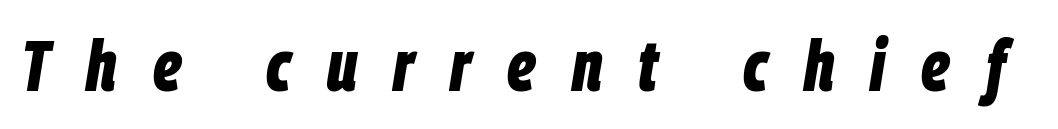
Q: Is the text bold? A: Yes.
Q: Is the text italic (slanted)? A: Yes, it leans right by about 9 degrees.
Q: Is the text underlined? A: No.
Q: Is the spacing between letters normal or unusually wide? A: Unusually wide.
Q: Width (condensed, normal, or wide)? A: Condensed.
Q: Stroke contrast? A: Low.
Q: x-height? A: Large.
Q: Monospaced? A: No.
